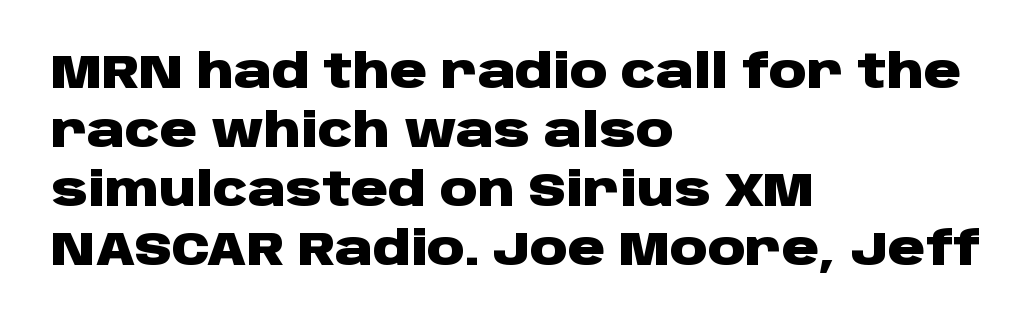
The image shows 46 px heavy, wide sans-serif type, upright; set left-aligned, normal line spacing (1.28x), normal letter spacing, not underlined; low stroke contrast and a large x-height.
